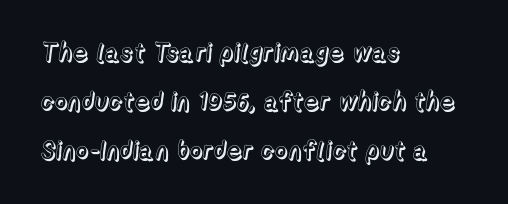
{"underline": "no", "align": "left", "line_spacing": "loose", "line_spacing_ratio": 1.97, "letter_spacing": "normal", "letter_spacing_em": 0.0, "glyph_px": 25}
